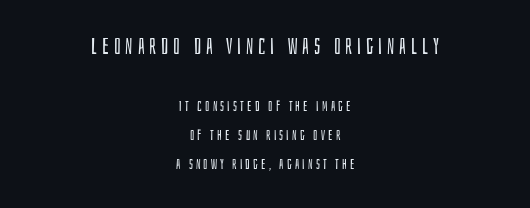
In terms of posture, this sample is upright. These lines stand farther apart than default settings would place them. In terms of letterspacing, this is a distinctly airy, spread setting. The rendering positions every line midway between the sides. A clean baseline with only descenders dipping below it. Caption: upper text group enlarged, lower text group reduced.
